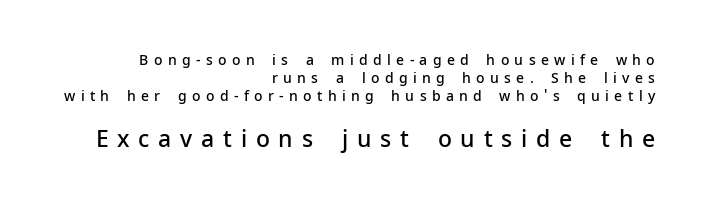
{"italic": "no", "bold": "semi", "underline": "no", "align": "right", "line_spacing": "normal", "line_spacing_ratio": 1.28, "letter_spacing": "wide", "letter_spacing_em": 0.38, "larger_block": "second", "size_ratio": 1.64, "glyph_px": 23}
